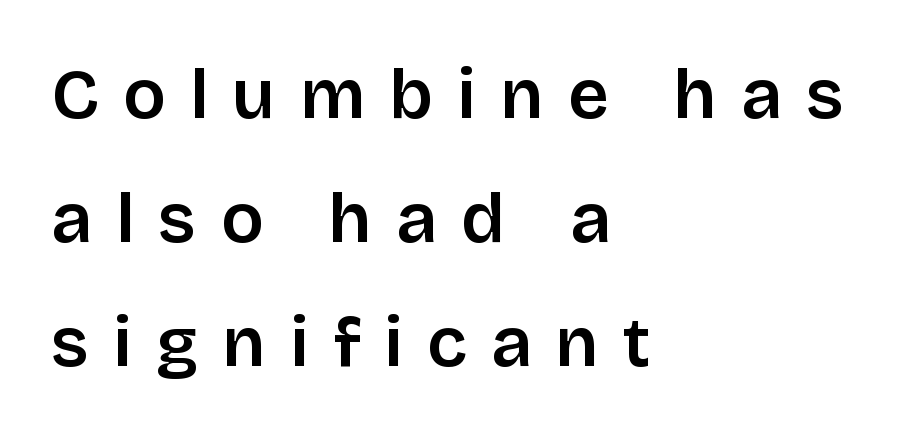
The image shows 71 px sans-serif type, upright; set left-aligned, line spacing 1.75x, unusually wide letter spacing (+0.34 em), not underlined; low stroke contrast and a large x-height.
